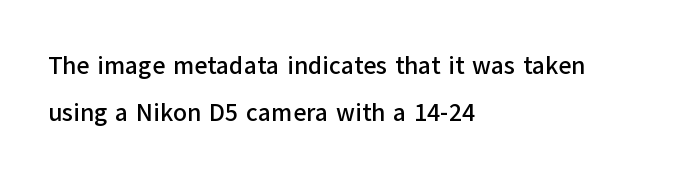
Does the copy run flush right? No — it runs flush left. The horizontal fit of the characters is conventional and even. The block of text is sparse from top to bottom, with ample space between rows. Only glyphs here, with clear space below each row. Designer's note — italics off, roman on.
